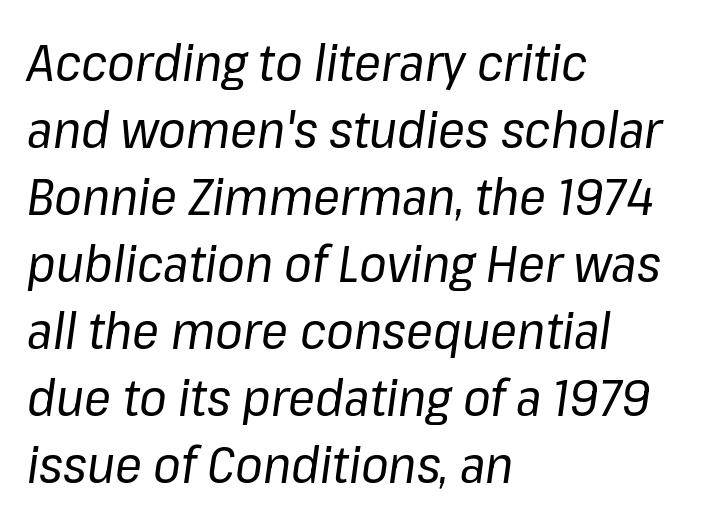
The image shows 50 px regular-weight type, italic (leaning right); set left-aligned, normal line spacing (1.34x), normal letter spacing, not underlined; low stroke contrast and a medium x-height.
